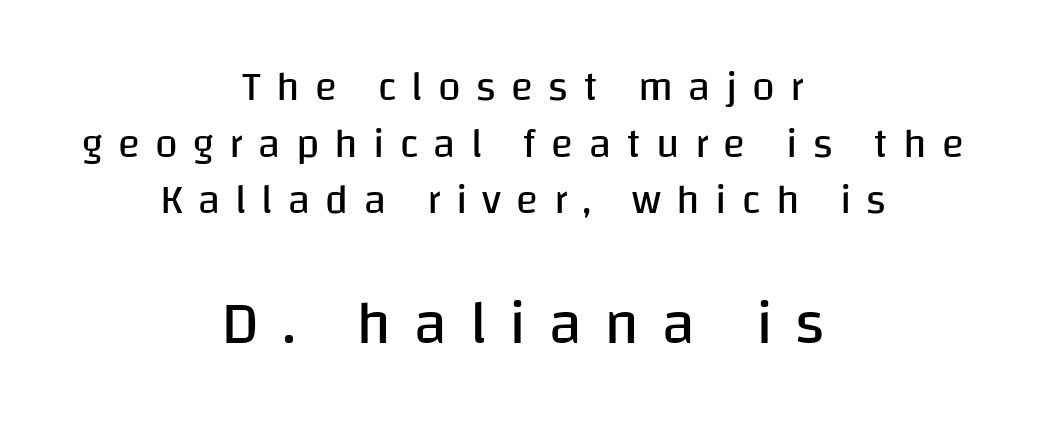
Q: Is the text bold? A: No.
Q: Is the text italic (slanted)? A: No, it is upright.
Q: Is the typeface a serif or a sans-serif typeface? A: Sans-serif.
Q: Is the text underlined? A: No.
Q: How is the paragraph aligned? A: Centered.
Q: Is the spacing between letters normal or unusually wide? A: Unusually wide.
Q: Is the spacing between lines tight, normal or loose? A: Normal.
Q: Which block of text is set in a larger size, the first (top) or the second (bottom)? A: The second (bottom) one.
Q: Width (condensed, normal, or wide)? A: Normal.
Q: Stroke contrast? A: Low.
Q: x-height? A: Large.
Q: Monospaced? A: No.
